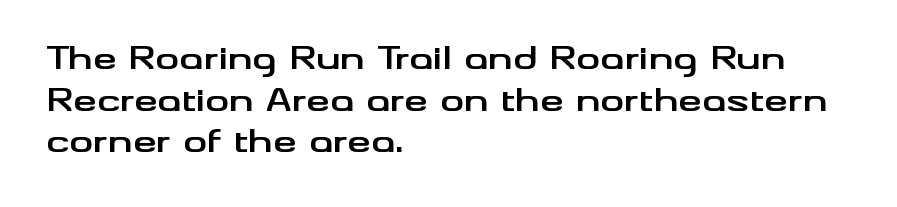
The gaps between neighbouring characters are ordinary and unremarkable. Underlining? Definitely not there. Is this a fixed-width face? No — the glyphs have proportional, varying widths. All the whitespace from short lines collects on the right. Serifs: no, the terminals of the letterforms are clean.
